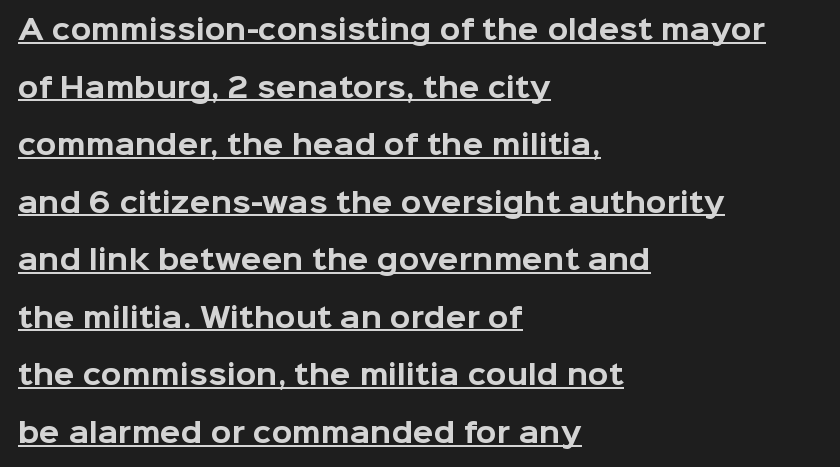
Line starts are locked; line ends wander. Ascenders rise straight up at ninety degrees. Loosely led — the rows are spread out. Summary of weight: heavy, a full bold.
